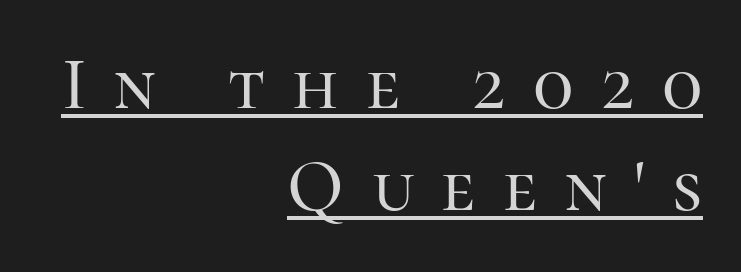
{"serif": "yes", "italic": "no", "width": "normal", "stroke_contrast": "high", "x_height": "medium", "monospaced": "no", "underline": "yes", "align": "right", "line_spacing": "normal", "line_spacing_ratio": 1.38, "letter_spacing": "wide", "letter_spacing_em": 0.37, "glyph_px": 74}
